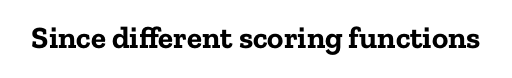
{"serif": "yes", "italic": "no", "bold": "yes", "weight": "bold", "width": "normal", "stroke_contrast": "low", "x_height": "medium", "monospaced": "no", "underline": "no", "letter_spacing": "normal", "letter_spacing_em": 0.0, "glyph_px": 31}
